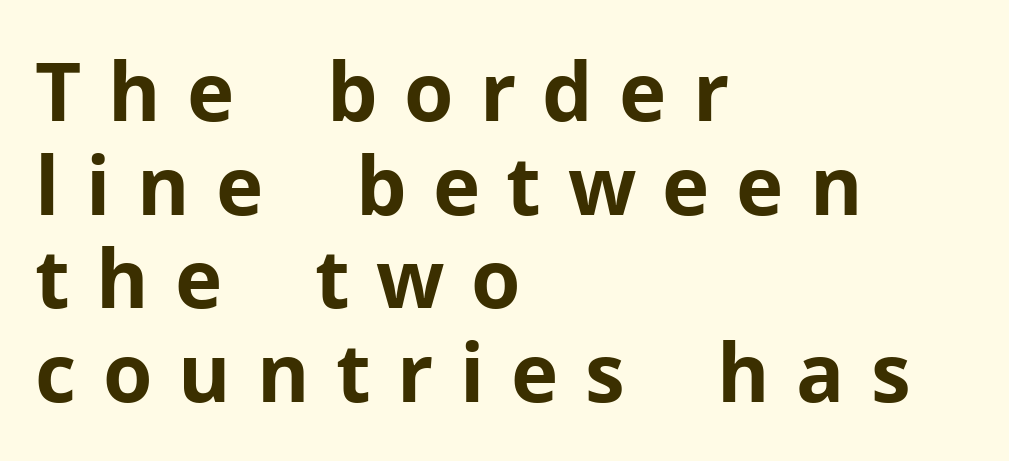
{"serif": "no", "italic": "no", "bold": "yes", "weight": "bold", "width": "normal", "stroke_contrast": "low", "x_height": "medium", "monospaced": "no", "underline": "no", "align": "left", "line_spacing_ratio": 1.17, "letter_spacing": "wide", "letter_spacing_em": 0.33, "glyph_px": 80}
